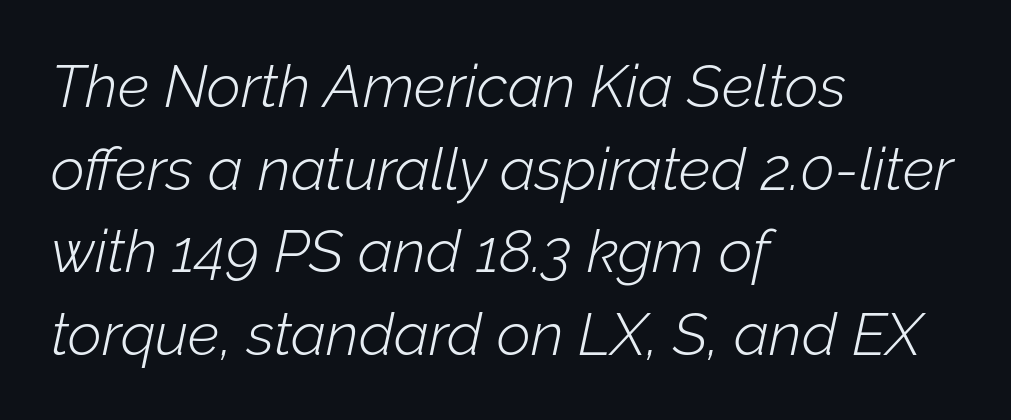
Q: Is the text bold? A: No.
Q: Is the text italic (slanted)? A: Yes, it leans right by about 12 degrees.
Q: Is the text underlined? A: No.
Q: How is the paragraph aligned? A: Left-aligned.
Q: Is the spacing between letters normal or unusually wide? A: Normal.
Q: Is the spacing between lines tight, normal or loose? A: Normal.
Q: Width (condensed, normal, or wide)? A: Normal.
Q: Stroke contrast? A: Low.
Q: x-height? A: Medium.
Q: Monospaced? A: No.
